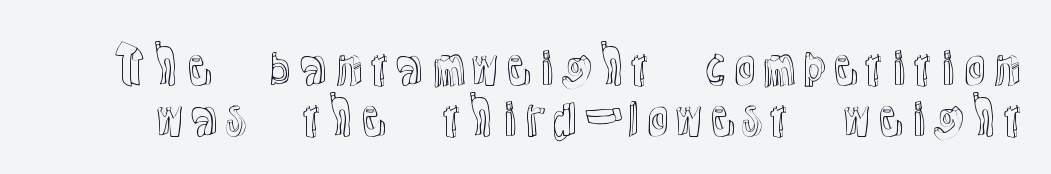
Type without underlining. There is no visible air inserted between adjacent glyphs. Does the leading feel generous? Not at all — it's pinched. This is roman type, the default non-slanted kind. Looks like regular typesetting: each glyph gets only the width it needs.
